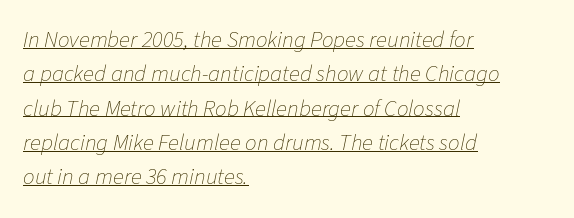
{"italic": "yes", "lean": "right", "slant_degrees": 11, "bold": "no", "underline": "yes", "align": "left", "line_spacing": "normal", "line_spacing_ratio": 1.49, "letter_spacing": "normal", "letter_spacing_em": 0.0, "glyph_px": 23}
